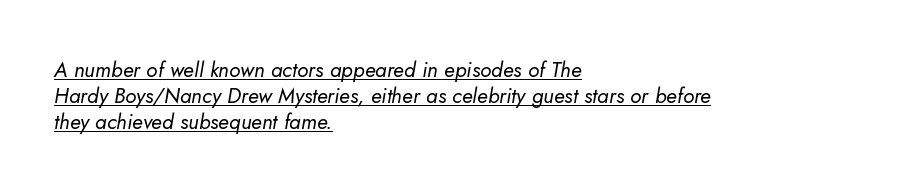
The image shows 21 px text type, italic (leaning right); set left-aligned, line spacing 1.24x, normal letter spacing, underlined.
